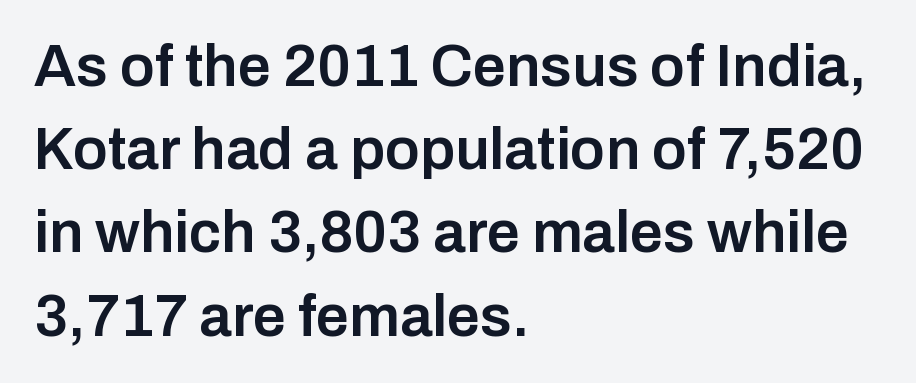
Q: Is the text bold? A: Semi-bold.
Q: Is the text italic (slanted)? A: No, it is upright.
Q: Is the typeface a serif or a sans-serif typeface? A: Sans-serif.
Q: Is the text underlined? A: No.
Q: How is the paragraph aligned? A: Left-aligned.
Q: Is the spacing between letters normal or unusually wide? A: Normal.
Q: Is the spacing between lines tight, normal or loose? A: Normal.
Q: Width (condensed, normal, or wide)? A: Normal.
Q: Stroke contrast? A: Low.
Q: x-height? A: Medium.
Q: Monospaced? A: No.
